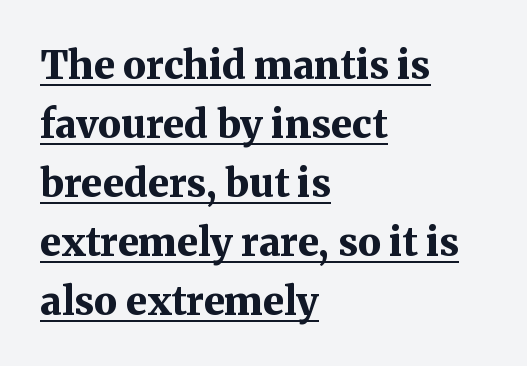
{"serif": "yes", "italic": "no", "bold": "yes", "weight": "bold", "width": "normal", "stroke_contrast": "medium", "x_height": "medium", "monospaced": "no", "underline": "yes", "align": "left", "line_spacing": "normal", "line_spacing_ratio": 1.51, "letter_spacing": "normal", "letter_spacing_em": 0.0, "glyph_px": 39}
